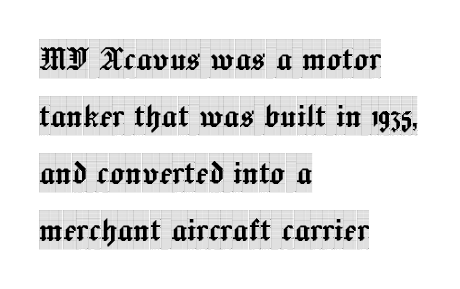
The image shows 39 px condensed serif type, upright; set left-aligned, normal line spacing (1.46x), normal letter spacing, not underlined; a large x-height.
